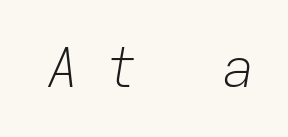
The image shows 54 px light type, italic (leaning right), monospaced; set unusually wide letter spacing (+0.48 em), not underlined; low stroke contrast and a medium x-height.
